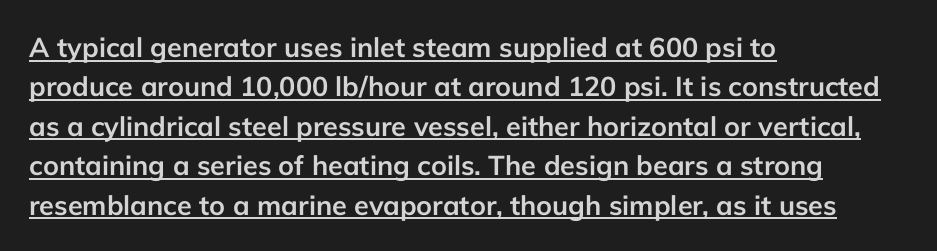
{"italic": "no", "bold": "yes", "underline": "yes", "align": "left", "line_spacing": "normal", "line_spacing_ratio": 1.46, "letter_spacing": "normal", "letter_spacing_em": 0.0, "glyph_px": 27}
